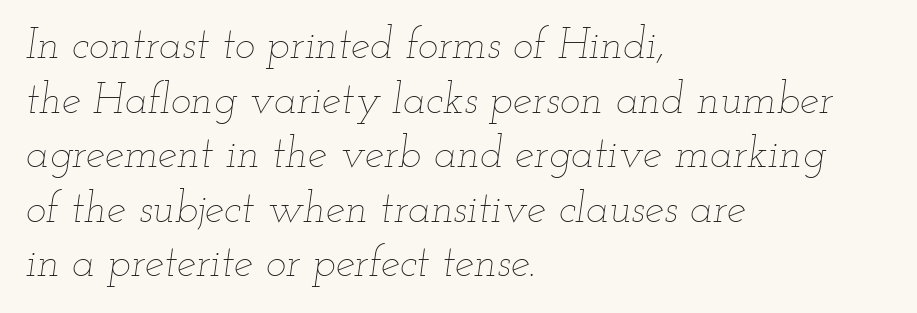
{"italic": "yes", "lean": "right", "slant_degrees": 12, "bold": "no", "weight": "thin", "width": "wide", "stroke_contrast": "low", "x_height": "small", "monospaced": "no", "underline": "no", "align": "left", "line_spacing": "normal", "line_spacing_ratio": 1.27, "letter_spacing": "normal", "letter_spacing_em": 0.0, "glyph_px": 43}
